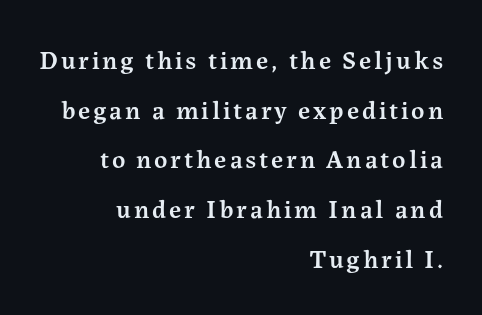
The letters stand straight up with perfectly vertical stems. Strokes here are thickened, but only to semibold level. Is there much room between lines? Yes — plenty of vertical air separates them. Compared with a flush-left layout, this one pins lines to the opposite, right side.
